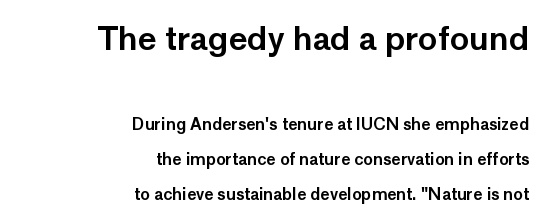
The image shows 32 px sans-serif type, upright; set right-aligned, loose line spacing (2.18x), normal letter spacing, not underlined; the first (top) block is 2.0x larger; low stroke contrast and a medium x-height.
